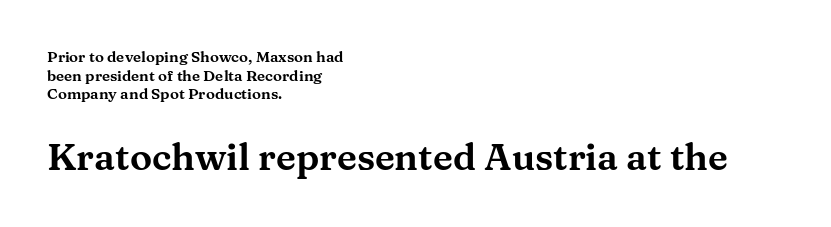
{"serif": "yes", "italic": "no", "width": "wide", "stroke_contrast": "medium", "x_height": "medium", "monospaced": "no", "underline": "no", "align": "left", "line_spacing": "normal", "line_spacing_ratio": 1.25, "letter_spacing": "normal", "letter_spacing_em": 0.0, "larger_block": "second", "size_ratio": 2.47, "glyph_px": 37}
